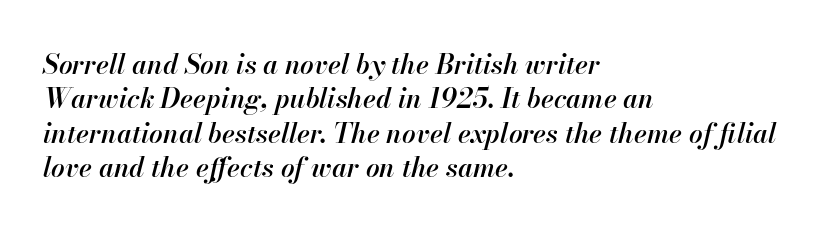
{"italic": "yes", "lean": "right", "slant_degrees": 13, "bold": "semi", "underline": "no", "align": "left", "line_spacing": "normal", "line_spacing_ratio": 1.27, "letter_spacing": "normal", "letter_spacing_em": 0.0, "glyph_px": 27}
